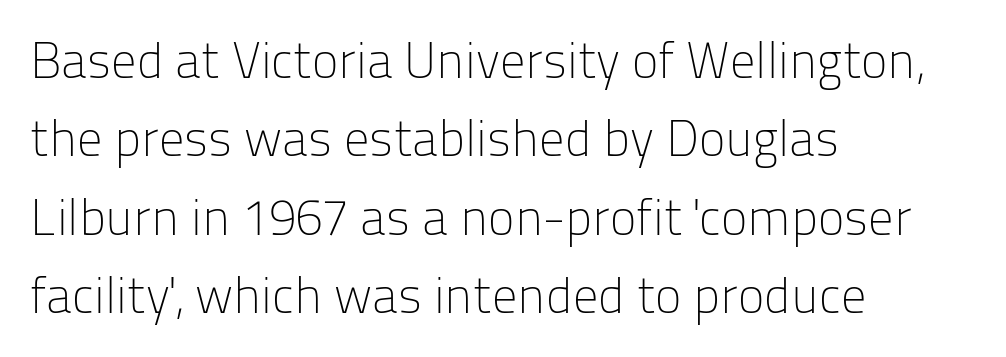
Q: Is the text bold? A: No.
Q: Is the text italic (slanted)? A: No, it is upright.
Q: Is the typeface a serif or a sans-serif typeface? A: Sans-serif.
Q: Is the text underlined? A: No.
Q: How is the paragraph aligned? A: Left-aligned.
Q: Is the spacing between letters normal or unusually wide? A: Normal.
Q: Is the spacing between lines tight, normal or loose? A: Normal.
Q: Width (condensed, normal, or wide)? A: Normal.
Q: Stroke contrast? A: Low.
Q: x-height? A: Medium.
Q: Monospaced? A: No.
